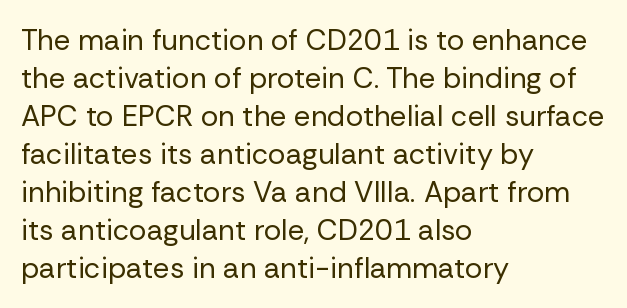
Q: Is the text bold? A: No.
Q: Is the text italic (slanted)? A: No, it is upright.
Q: Is the typeface a serif or a sans-serif typeface? A: Sans-serif.
Q: Is the text underlined? A: No.
Q: How is the paragraph aligned? A: Left-aligned.
Q: Is the spacing between letters normal or unusually wide? A: Normal.
Q: Is the spacing between lines tight, normal or loose? A: Normal.
Q: Width (condensed, normal, or wide)? A: Normal.
Q: Stroke contrast? A: Low.
Q: x-height? A: Medium.
Q: Monospaced? A: No.
